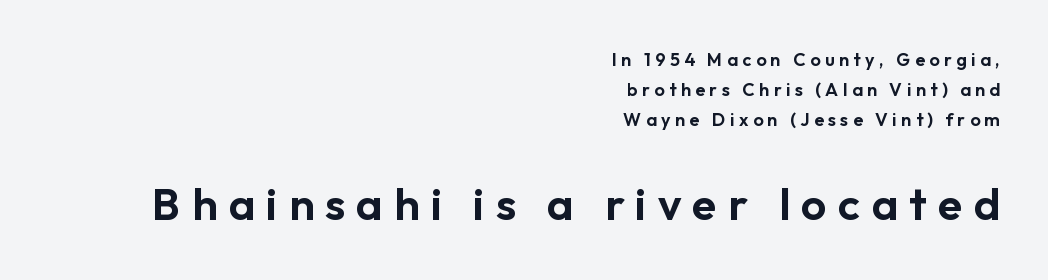
{"serif": "no", "italic": "no", "width": "normal", "stroke_contrast": "low", "x_height": "medium", "monospaced": "no", "underline": "no", "align": "right", "line_spacing": "normal", "line_spacing_ratio": 1.68, "letter_spacing": "wide", "letter_spacing_em": 0.25, "larger_block": "second", "size_ratio": 2.5, "glyph_px": 45}
